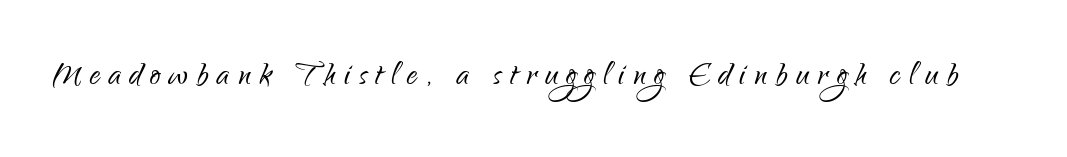
The rendering inserts visible extra space after every character. The specimen omits any rule beneath the text block's lines. Do the characters align in a grid? No, the font is proportional.
